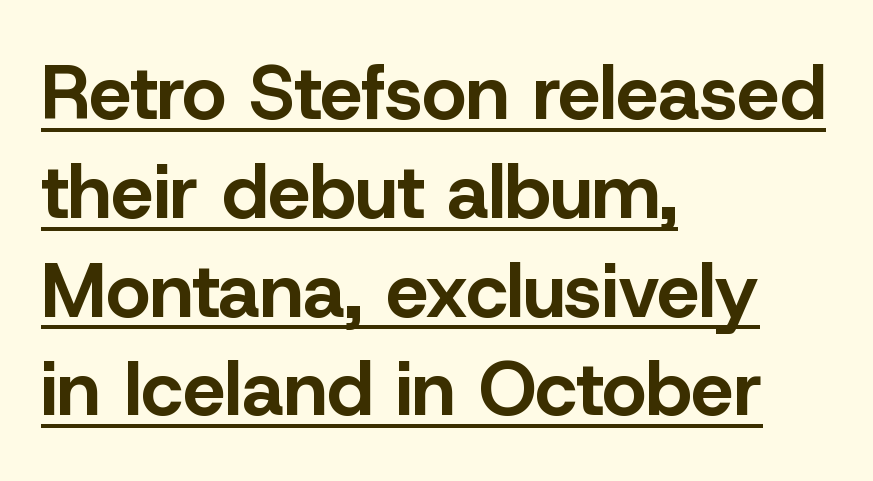
{"serif": "no", "italic": "no", "bold": "yes", "weight": "bold", "width": "normal", "stroke_contrast": "low", "x_height": "medium", "monospaced": "no", "underline": "yes", "align": "left", "line_spacing": "normal", "line_spacing_ratio": 1.3, "letter_spacing": "normal", "letter_spacing_em": 0.0, "glyph_px": 76}
